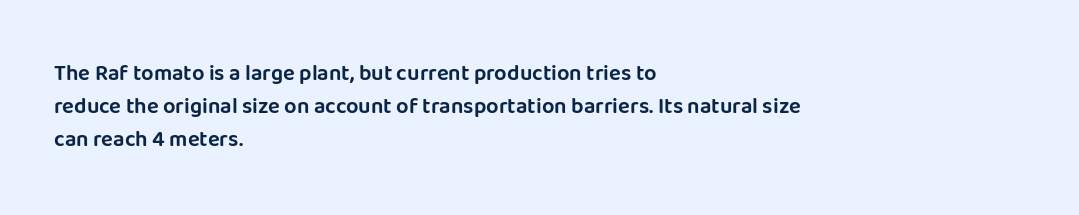
{"italic": "no", "underline": "no", "align": "left", "line_spacing": "normal", "line_spacing_ratio": 1.51, "letter_spacing": "normal", "letter_spacing_em": 0.0, "glyph_px": 22}
